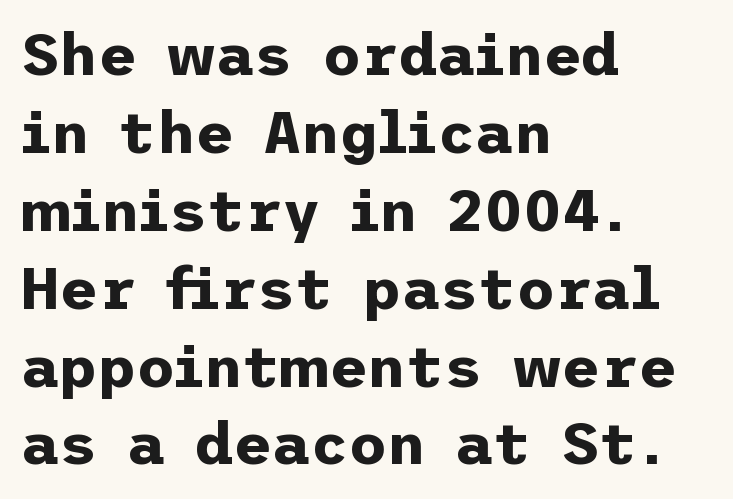
Q: Is the text bold? A: Yes.
Q: Is the text italic (slanted)? A: No, it is upright.
Q: Is the typeface a serif or a sans-serif typeface? A: Sans-serif.
Q: Is the text underlined? A: No.
Q: How is the paragraph aligned? A: Left-aligned.
Q: Is the spacing between letters normal or unusually wide? A: Normal.
Q: Is the spacing between lines tight, normal or loose? A: Normal.
Q: Width (condensed, normal, or wide)? A: Normal.
Q: Stroke contrast? A: Low.
Q: x-height? A: Medium.
